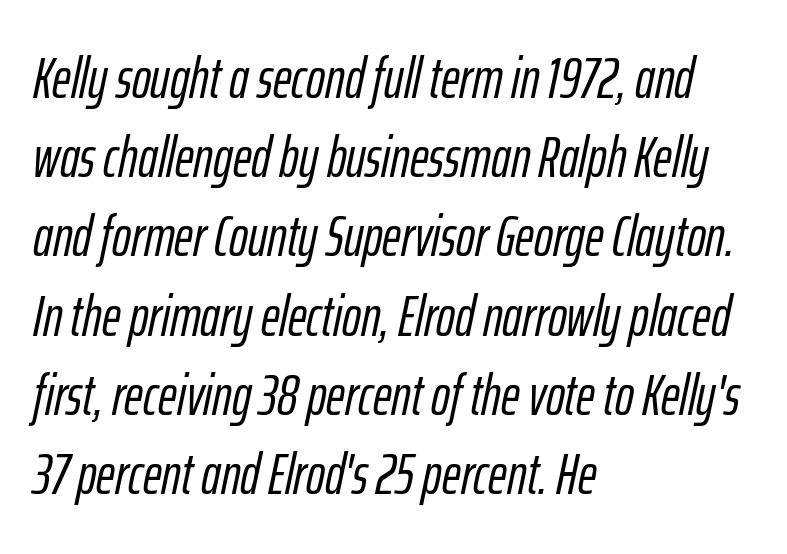
Q: Is the text italic (slanted)? A: Yes, it leans right by about 12 degrees.
Q: Is the text underlined? A: No.
Q: How is the paragraph aligned? A: Left-aligned.
Q: Is the spacing between letters normal or unusually wide? A: Normal.
Q: Is the spacing between lines tight, normal or loose? A: Normal.
Q: Width (condensed, normal, or wide)? A: Condensed.
Q: Stroke contrast? A: Low.
Q: x-height? A: Medium.
Q: Monospaced? A: No.
